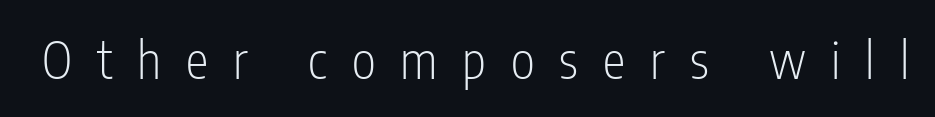
{"serif": "no", "italic": "no", "bold": "no", "weight": "light", "width": "condensed", "stroke_contrast": "low", "x_height": "medium", "monospaced": "no", "underline": "no", "letter_spacing": "wide", "letter_spacing_em": 0.49, "glyph_px": 51}
